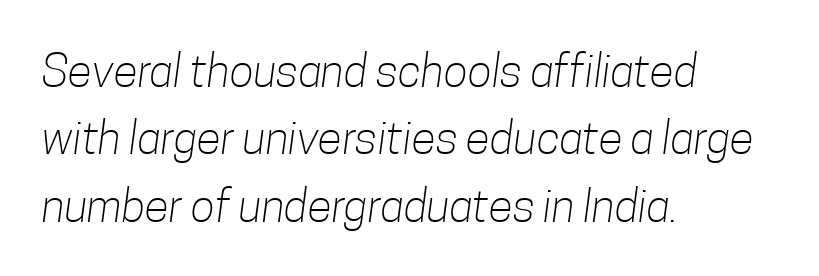
Q: Is the text bold? A: No.
Q: Is the typeface a serif or a sans-serif typeface? A: Sans-serif.
Q: Is the text underlined? A: No.
Q: How is the paragraph aligned? A: Left-aligned.
Q: Is the spacing between letters normal or unusually wide? A: Normal.
Q: Is the spacing between lines tight, normal or loose? A: Normal.
Q: Width (condensed, normal, or wide)? A: Condensed.
Q: Stroke contrast? A: Low.
Q: x-height? A: Medium.
Q: Monospaced? A: No.
